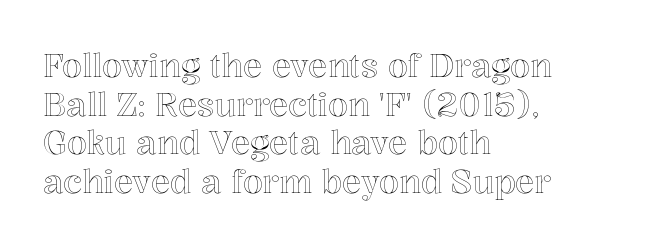
Q: Is the text italic (slanted)? A: No, it is upright.
Q: Is the text underlined? A: No.
Q: How is the paragraph aligned? A: Left-aligned.
Q: Is the spacing between letters normal or unusually wide? A: Normal.
Q: Width (condensed, normal, or wide)? A: Normal.
Q: x-height? A: Medium.
Q: Monospaced? A: No.
